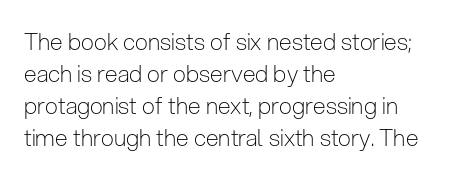
{"italic": "no", "bold": "no", "underline": "no", "align": "left", "line_spacing": "normal", "line_spacing_ratio": 1.39, "letter_spacing": "normal", "letter_spacing_em": 0.0, "glyph_px": 23}
